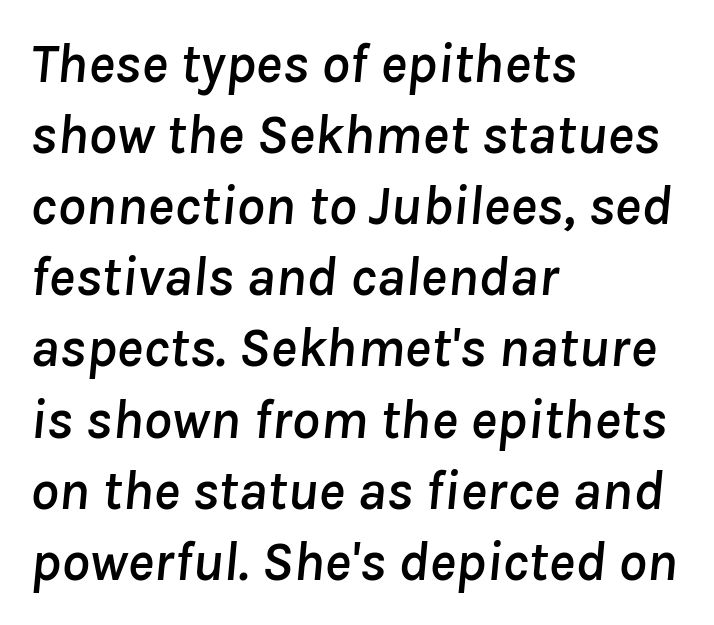
Notice how the stems are inclined rather than vertical — that's the hallmark of italics. Vertical spacing — default. These lines are rendered in a variable-pitch font. Caption: multi-line text, flush left, ragged right. These lines keep a tight, regular rhythm from letter to letter.
